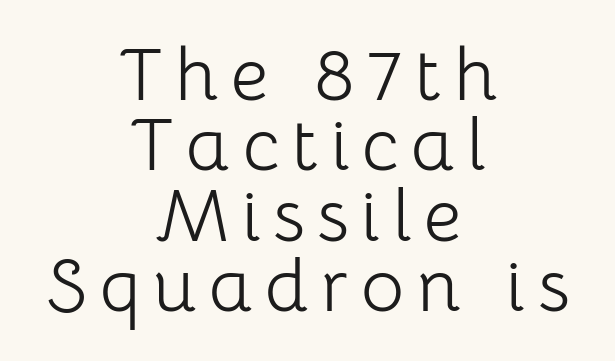
The rendering positions every line midway between the sides. It's the straight-up-and-down kind of type. The line-height multiplier appears low, near solid setting. Check under the words: just untouched page. Vertical stems look standard width or narrower in stroke.
